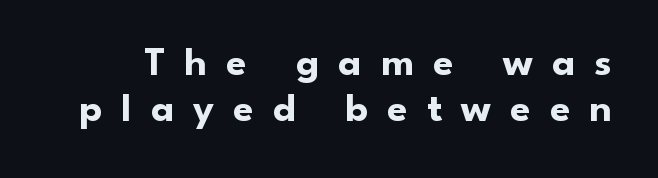
Q: Is the text bold? A: Yes.
Q: Is the text italic (slanted)? A: No, it is upright.
Q: Is the typeface a serif or a sans-serif typeface? A: Sans-serif.
Q: Is the text underlined? A: No.
Q: Is the spacing between letters normal or unusually wide? A: Unusually wide.
Q: Is the spacing between lines tight, normal or loose? A: Tight.
Q: Width (condensed, normal, or wide)? A: Normal.
Q: Stroke contrast? A: Low.
Q: x-height? A: Small.
Q: Monospaced? A: No.
